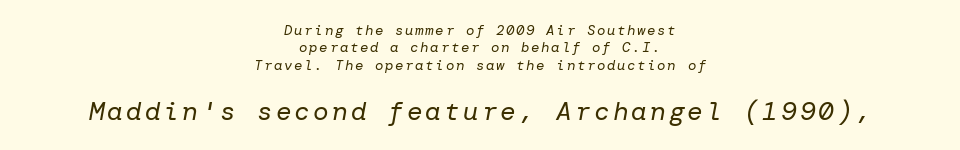
Q: Is the text bold? A: No.
Q: Is the text italic (slanted)? A: Yes, it leans right by about 10 degrees.
Q: Is the text underlined? A: No.
Q: How is the paragraph aligned? A: Centered.
Q: Which block of text is set in a larger size, the first (top) or the second (bottom)? A: The second (bottom) one.
